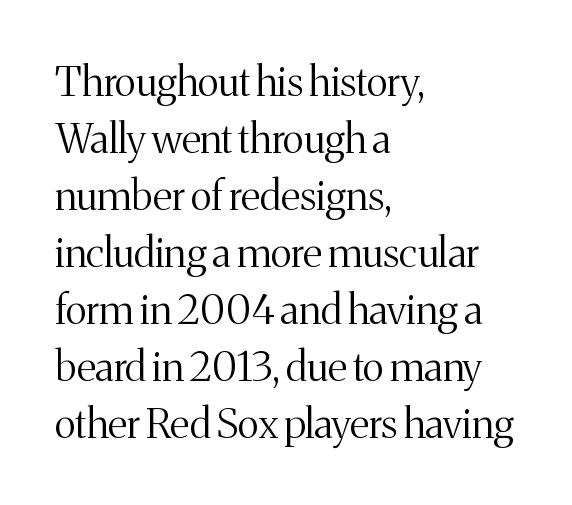
Q: Is the text bold? A: No.
Q: Is the text italic (slanted)? A: No, it is upright.
Q: Is the typeface a serif or a sans-serif typeface? A: Serif.
Q: Is the text underlined? A: No.
Q: How is the paragraph aligned? A: Left-aligned.
Q: Is the spacing between letters normal or unusually wide? A: Normal.
Q: Is the spacing between lines tight, normal or loose? A: Normal.
Q: Width (condensed, normal, or wide)? A: Normal.
Q: Stroke contrast? A: Medium.
Q: x-height? A: Medium.
Q: Monospaced? A: No.
